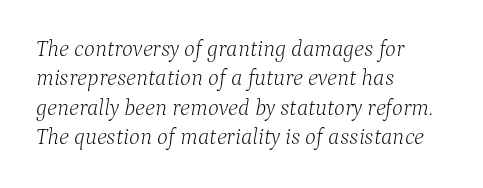
The type is set solid horizontally, with unmodified tracking. The designer left line spacing at the default. Horizontal alignment here is leftward, the default for most running prose. Stems here are at most as thick as an everyday book face.
